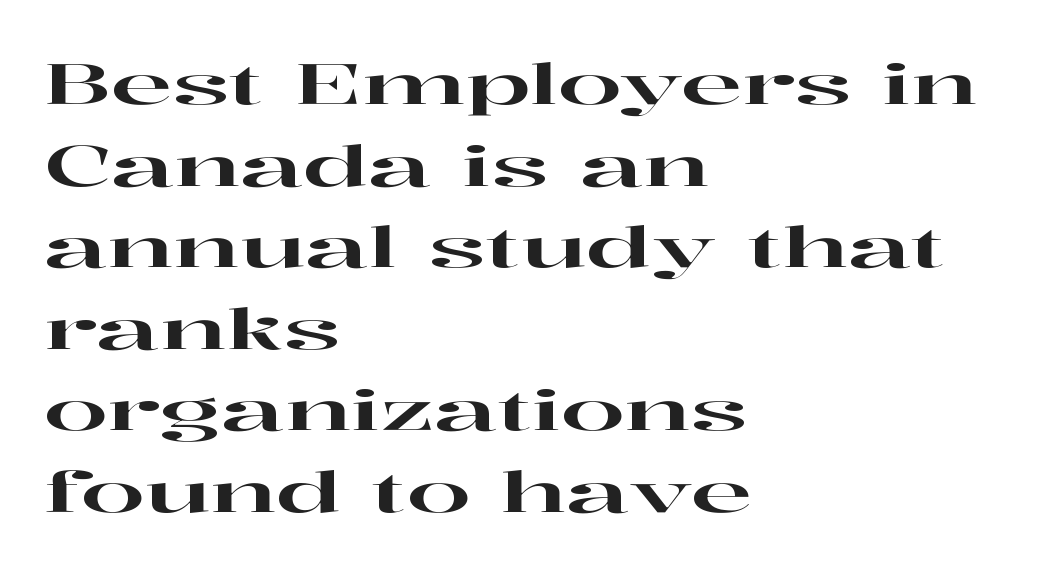
{"serif": "yes", "italic": "no", "width": "wide", "stroke_contrast": "high", "x_height": "medium", "monospaced": "no", "underline": "no", "align": "left", "line_spacing": "normal", "line_spacing_ratio": 1.43, "letter_spacing": "normal", "letter_spacing_em": 0.0, "glyph_px": 57}
